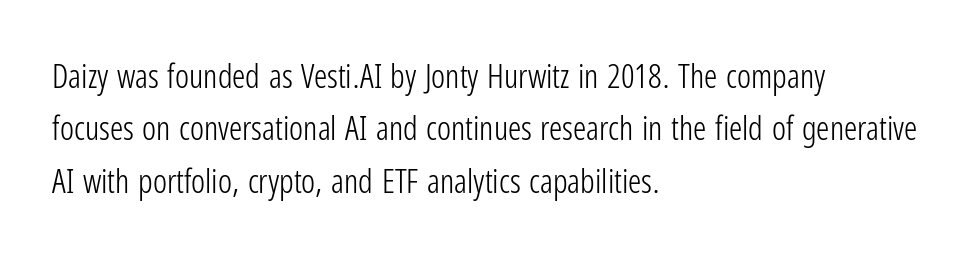
The image shows 33 px light, condensed sans-serif type, upright; set left-aligned, normal line spacing (1.59x), normal letter spacing, not underlined; low stroke contrast and a medium x-height.
